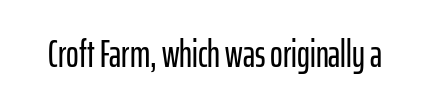
Font category for this specimen: sans-serif. These lines keep a tight, regular rhythm from letter to letter. Ascenders rise straight up at ninety degrees. The specimen omits any rule beneath the text block's lines. The letters advance in unequal steps, a hallmark of proportional type.
